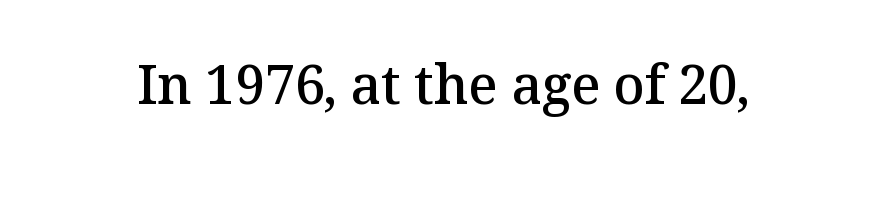
Q: Is the text bold? A: Semi-bold.
Q: Is the text italic (slanted)? A: No, it is upright.
Q: Is the typeface a serif or a sans-serif typeface? A: Serif.
Q: Is the text underlined? A: No.
Q: Is the spacing between letters normal or unusually wide? A: Normal.
Q: Width (condensed, normal, or wide)? A: Normal.
Q: Stroke contrast? A: Medium.
Q: x-height? A: Medium.
Q: Monospaced? A: No.
